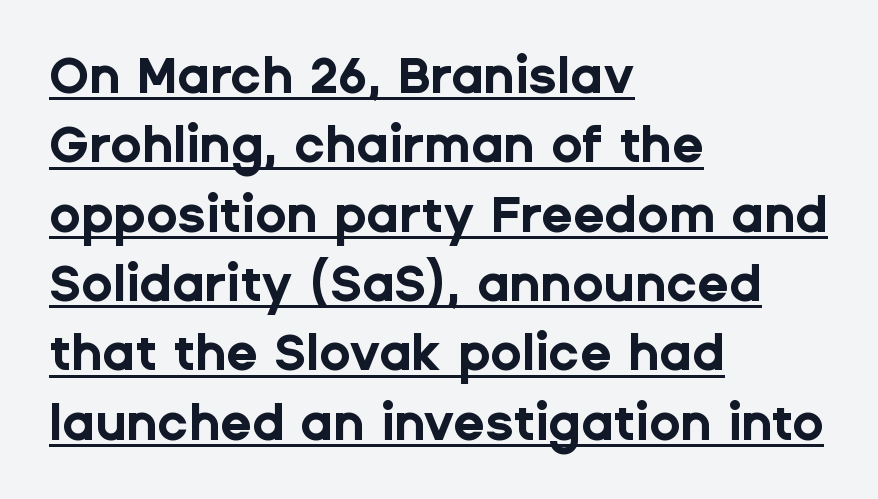
The glyphs have the mass of a bold cut. The rendering uses natural spacing where letterforms have individual widths. This block has exactly the height ordinary leading produces. The font's upright variant was chosen for this text. There is no visible air inserted between adjacent glyphs.
